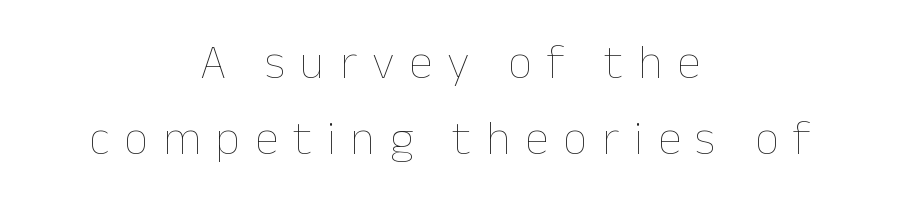
The image shows 48 px thin type, upright; set centered, normal line spacing (1.58x), unusually wide letter spacing (+0.31 em), not underlined; low stroke contrast and a medium x-height.
